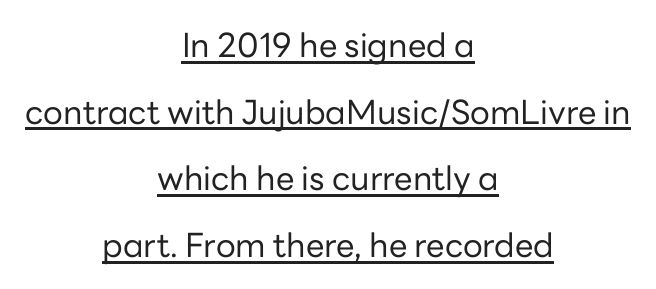
{"serif": "no", "italic": "no", "bold": "no", "weight": "regular", "width": "normal", "stroke_contrast": "low", "x_height": "medium", "monospaced": "no", "underline": "yes", "align": "center", "line_spacing": "loose", "line_spacing_ratio": 2.02, "letter_spacing": "normal", "letter_spacing_em": 0.0, "glyph_px": 33}
